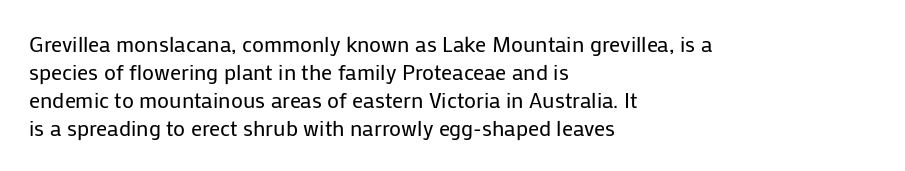
The image shows 22 px text type, upright; set left-aligned, normal line spacing (1.27x), normal letter spacing, not underlined.
